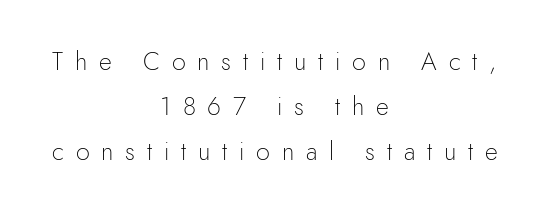
The image shows 25 px text type, upright; set centered, line spacing 1.81x, unusually wide letter spacing (+0.47 em), not underlined.
